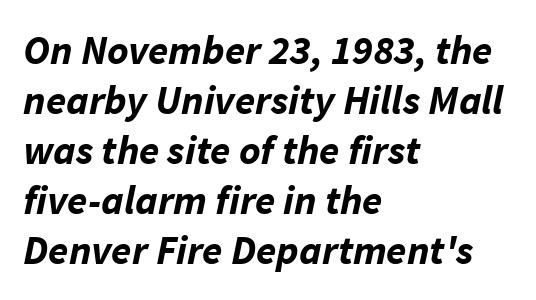
{"italic": "yes", "lean": "right", "slant_degrees": 11, "bold": "yes", "weight": "bold", "width": "normal", "stroke_contrast": "low", "x_height": "medium", "monospaced": "no", "underline": "no", "align": "left", "line_spacing_ratio": 1.22, "letter_spacing": "normal", "letter_spacing_em": 0.0, "glyph_px": 41}
